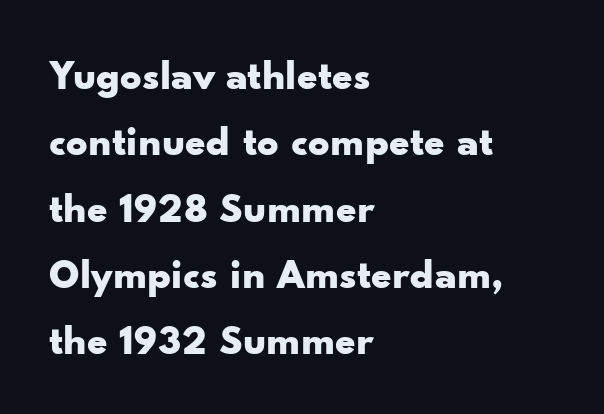
The image shows 42 px bold, wide sans-serif type, upright; set left-aligned, normal line spacing (1.58x), normal letter spacing, not underlined; low stroke contrast and a small x-height.
